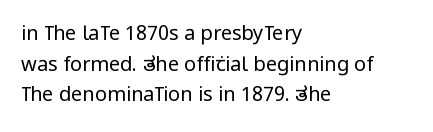
Q: Is the text bold? A: No.
Q: Is the text italic (slanted)? A: No, it is upright.
Q: Is the text underlined? A: No.
Q: How is the paragraph aligned? A: Left-aligned.
Q: Is the spacing between letters normal or unusually wide? A: Normal.
Q: Is the spacing between lines tight, normal or loose? A: Normal.
